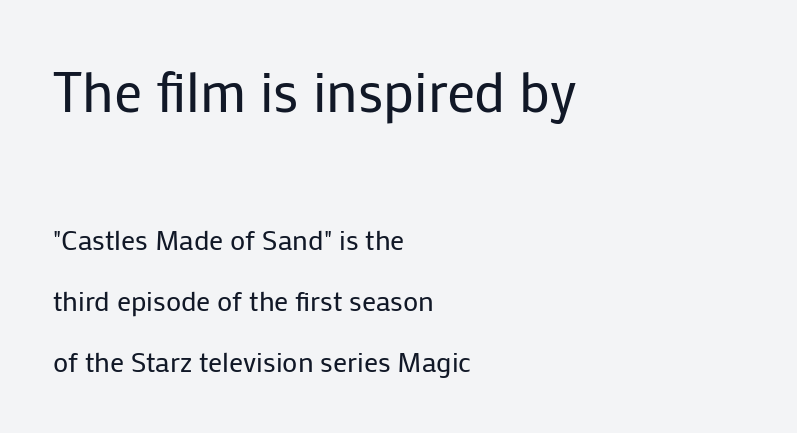
The image shows 56 px regular-weight sans-serif type, upright; set left-aligned, loose line spacing (2.18x), normal letter spacing, not underlined; the first (top) block is 2.0x larger; low stroke contrast and a medium x-height.
